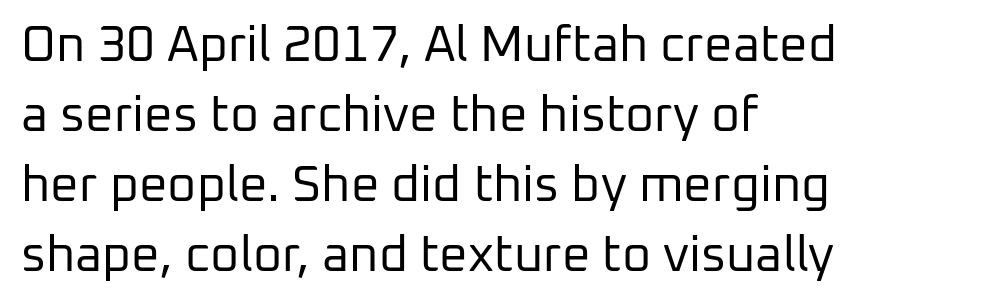
{"serif": "no", "italic": "no", "bold": "no", "weight": "regular", "width": "normal", "stroke_contrast": "low", "x_height": "medium", "monospaced": "no", "underline": "no", "align": "left", "line_spacing": "normal", "line_spacing_ratio": 1.4, "letter_spacing": "normal", "letter_spacing_em": 0.0, "glyph_px": 50}
